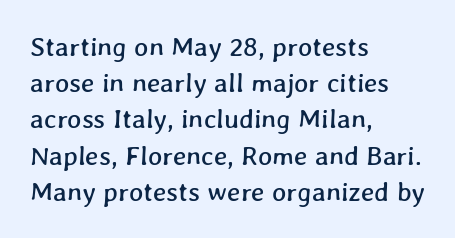
Is the block centered? No — it sits flush against the left margin. Regular leading. Any mark beneath the type? The region is blank. Between one letter and the next there's only the usual sliver of space.
